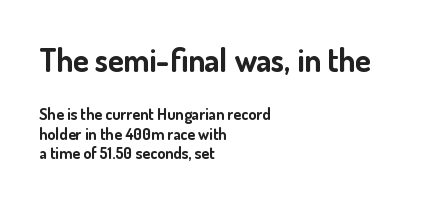
{"serif": "no", "italic": "no", "bold": "yes", "weight": "bold", "width": "normal", "stroke_contrast": "low", "x_height": "small", "monospaced": "no", "underline": "no", "align": "left", "line_spacing_ratio": 1.21, "letter_spacing": "normal", "letter_spacing_em": 0.0, "larger_block": "first", "size_ratio": 2.0, "glyph_px": 32}
